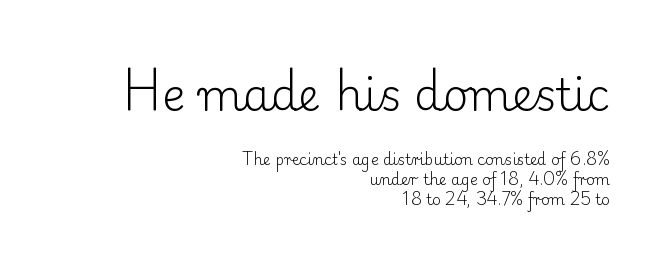
The letters sit at their default tracking, neither squeezed nor spread. Is there any slant? The stems are plumb. Each row of text sits above clean, open space. Successive baselines arrive at the customary interval. The typeface has the unassuming heft of standard copy or less.
